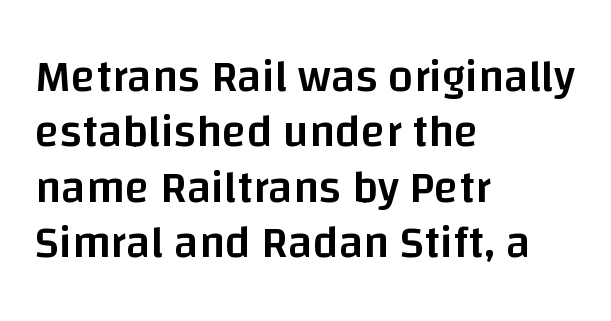
Q: Is the text bold? A: Semi-bold.
Q: Is the text italic (slanted)? A: No, it is upright.
Q: Is the typeface a serif or a sans-serif typeface? A: Sans-serif.
Q: Is the text underlined? A: No.
Q: How is the paragraph aligned? A: Left-aligned.
Q: Is the spacing between letters normal or unusually wide? A: Normal.
Q: Width (condensed, normal, or wide)? A: Normal.
Q: Stroke contrast? A: Low.
Q: x-height? A: Large.
Q: Monospaced? A: No.
